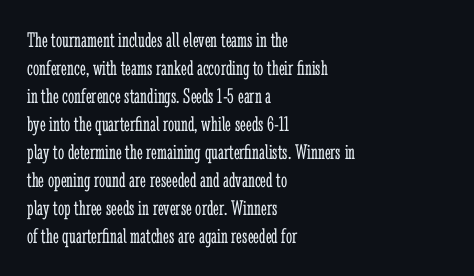
The image shows 22 px text type, upright; set left-aligned, normal line spacing (1.27x), normal letter spacing, not underlined.
